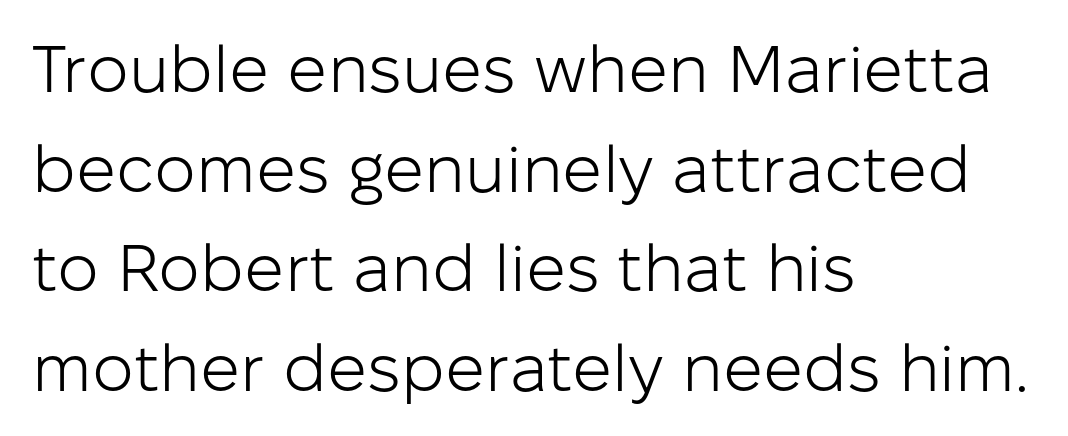
Just letters on the line, the space beneath them empty. Left-aligned paragraph, ragged on the right. The face looks like a standard text weight, possibly lighter. Here the glyphs are tracked normally, forming tight word shapes. The space between consecutive lines is moderate. Spacing verdict: proportional, widths tailored to each character.
